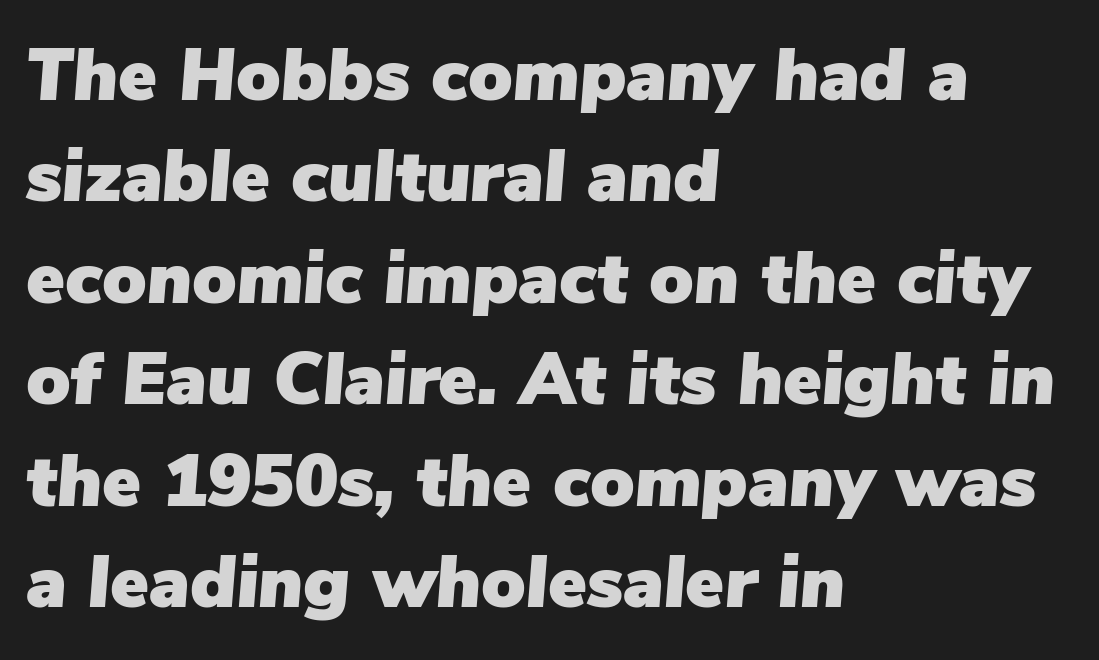
{"italic": "yes", "lean": "right", "slant_degrees": 5, "width": "normal", "stroke_contrast": "low", "x_height": "medium", "monospaced": "no", "underline": "no", "align": "left", "line_spacing": "normal", "line_spacing_ratio": 1.39, "letter_spacing": "normal", "letter_spacing_em": 0.0, "glyph_px": 73}
